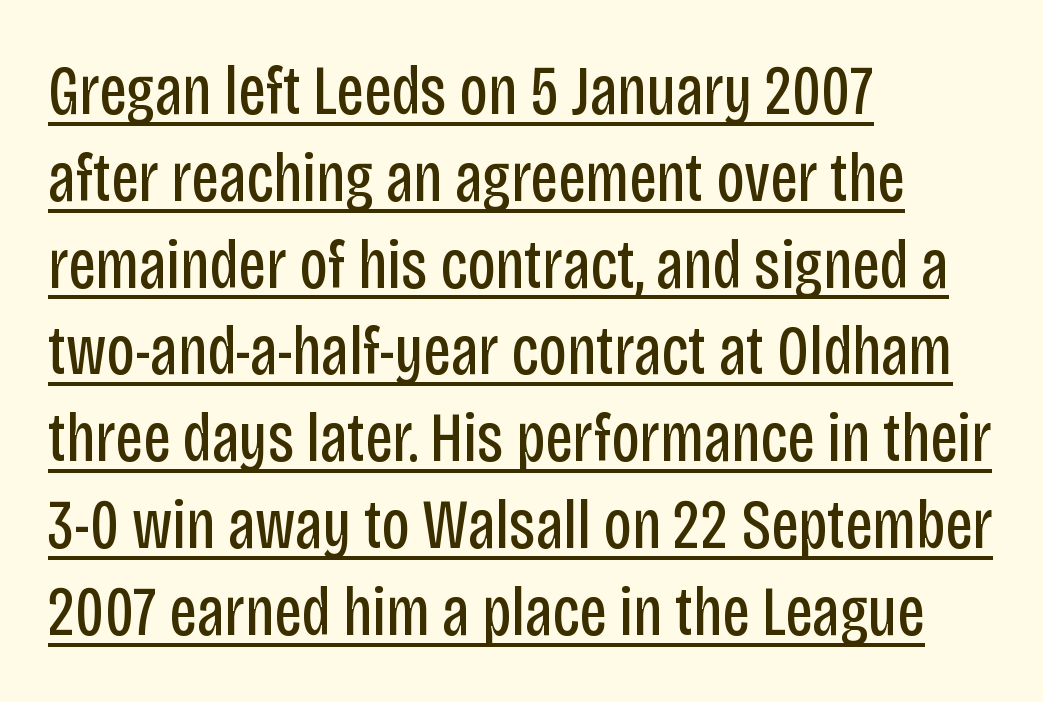
Q: Is the text bold? A: No.
Q: Is the text italic (slanted)? A: No, it is upright.
Q: Is the typeface a serif or a sans-serif typeface? A: Sans-serif.
Q: Is the text underlined? A: Yes.
Q: How is the paragraph aligned? A: Left-aligned.
Q: Is the spacing between letters normal or unusually wide? A: Normal.
Q: Width (condensed, normal, or wide)? A: Condensed.
Q: Stroke contrast? A: Low.
Q: x-height? A: Large.
Q: Monospaced? A: No.
